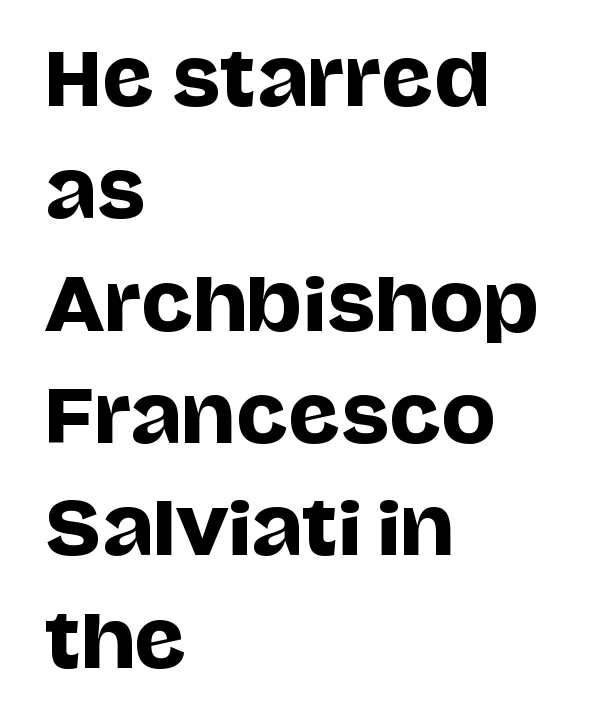
The image shows 72 px sans-serif type, upright; set left-aligned, normal line spacing (1.56x), normal letter spacing, not underlined; low stroke contrast and a large x-height.
